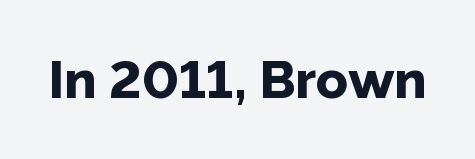
The image shows 53 px bold sans-serif type, upright; set normal letter spacing, not underlined; low stroke contrast and a medium x-height.
